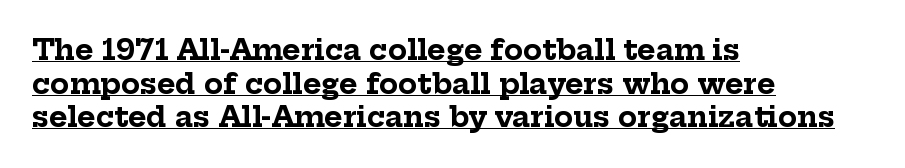
Beneath each row of characters lies a ruled line. Typesetter's note: full bold, strokes at maximum text heaviness. In terms of letterspacing, this is plain default setting. In CSS terms this would be text-align: left. Posture: straight, roman, zero tilt. Yep, those are serifs on the letters.
